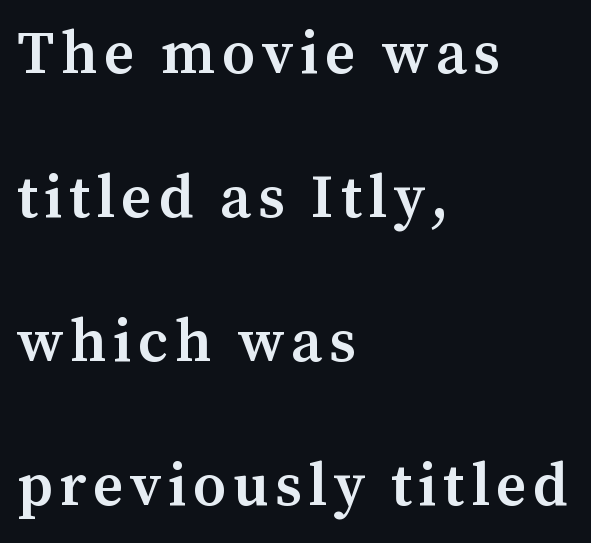
Q: Is the text bold? A: Semi-bold.
Q: Is the text italic (slanted)? A: No, it is upright.
Q: Is the typeface a serif or a sans-serif typeface? A: Serif.
Q: Is the text underlined? A: No.
Q: How is the paragraph aligned? A: Left-aligned.
Q: Is the spacing between lines tight, normal or loose? A: Loose.
Q: Width (condensed, normal, or wide)? A: Normal.
Q: Stroke contrast? A: Medium.
Q: x-height? A: Medium.
Q: Monospaced? A: No.
